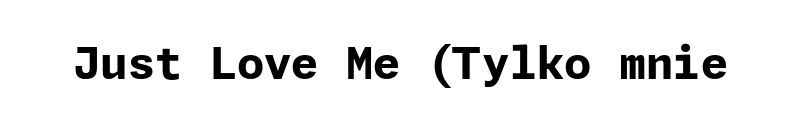
What kind of face is this? One without serifs — a sans. No word sits above an underline. Short note: letters normally spaced. The face used here has the dense, thick strokes of a bold. Ordinary non-slanted type is in use.
